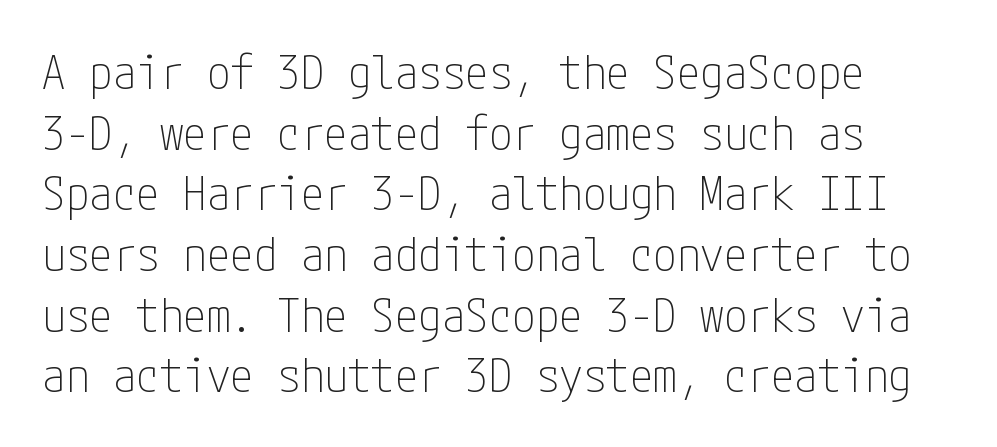
{"serif": "no", "italic": "no", "bold": "no", "weight": "thin", "width": "condensed", "stroke_contrast": "low", "x_height": "medium", "underline": "no", "line_spacing": "normal", "line_spacing_ratio": 1.29, "letter_spacing": "normal", "letter_spacing_em": 0.0, "glyph_px": 47}
